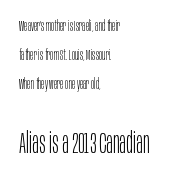
The image shows 29 px light, condensed sans-serif type, upright; set left-aligned, loose line spacing (2.07x), normal letter spacing, not underlined; the second (bottom) block is 2.07x larger; low stroke contrast and a large x-height.
